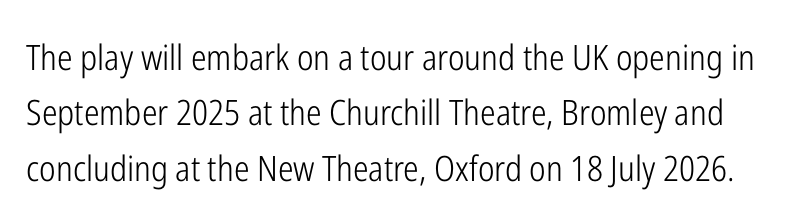
Q: Is the text bold? A: No.
Q: Is the text italic (slanted)? A: No, it is upright.
Q: Is the typeface a serif or a sans-serif typeface? A: Sans-serif.
Q: Is the text underlined? A: No.
Q: Is the spacing between letters normal or unusually wide? A: Normal.
Q: Is the spacing between lines tight, normal or loose? A: Normal.
Q: Width (condensed, normal, or wide)? A: Condensed.
Q: Stroke contrast? A: Low.
Q: x-height? A: Medium.
Q: Monospaced? A: No.
